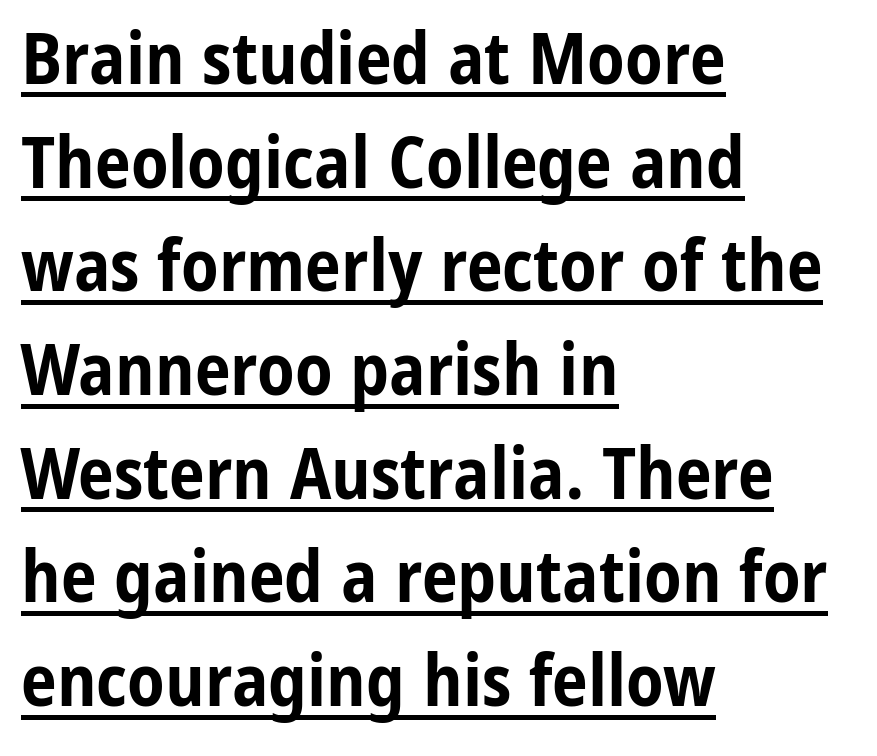
The block of text has a typical density, with ordinary space between rows. Every character sits straight up, as roman type does. Compared with a centered layout, this one pins lines to the left instead. Type style note: lacks serifs.
